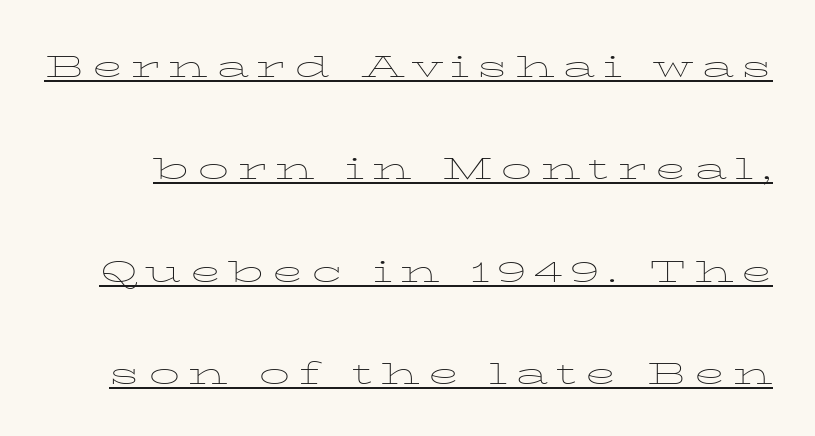
{"italic": "no", "bold": "no", "weight": "thin", "width": "wide", "stroke_contrast": "low", "x_height": "medium", "monospaced": "no", "underline": "yes", "line_spacing": "loose", "line_spacing_ratio": 2.5, "glyph_px": 41}
